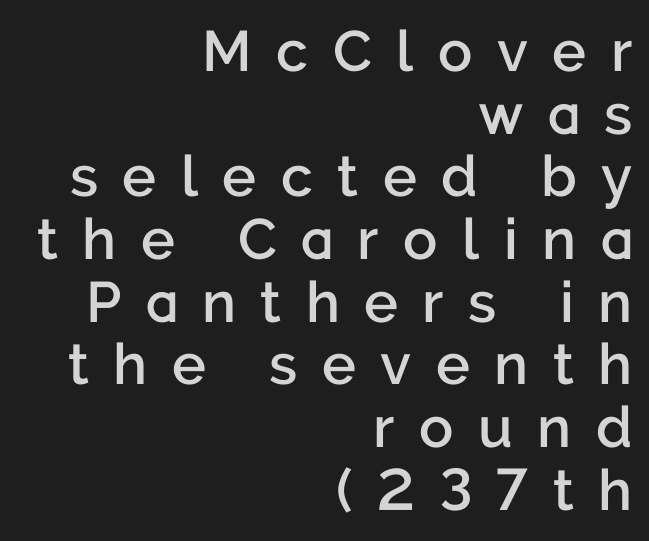
Q: Is the text bold? A: Semi-bold.
Q: Is the text italic (slanted)? A: No, it is upright.
Q: Is the typeface a serif or a sans-serif typeface? A: Sans-serif.
Q: Is the text underlined? A: No.
Q: How is the paragraph aligned? A: Right-aligned.
Q: Is the spacing between letters normal or unusually wide? A: Unusually wide.
Q: Is the spacing between lines tight, normal or loose? A: Tight.
Q: Width (condensed, normal, or wide)? A: Normal.
Q: Stroke contrast? A: Low.
Q: x-height? A: Medium.
Q: Monospaced? A: No.
